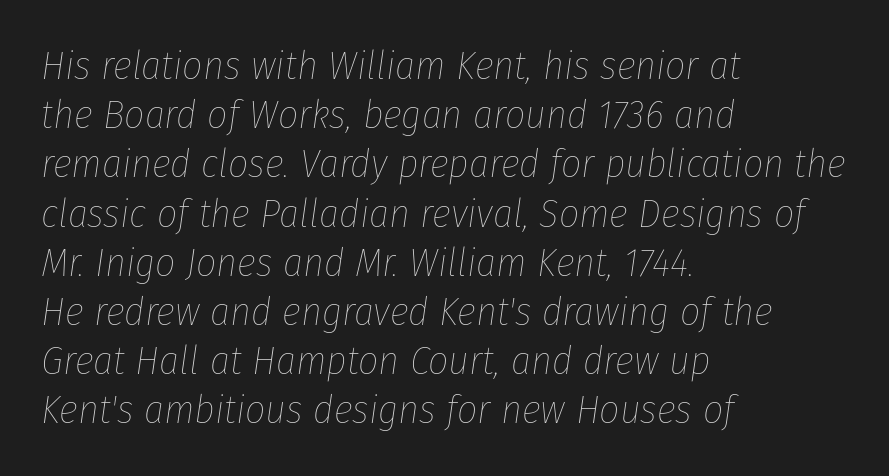
Q: Is the text bold? A: No.
Q: Is the text italic (slanted)? A: Yes, it leans right by about 8 degrees.
Q: Is the text underlined? A: No.
Q: How is the paragraph aligned? A: Left-aligned.
Q: Is the spacing between letters normal or unusually wide? A: Normal.
Q: Width (condensed, normal, or wide)? A: Condensed.
Q: Stroke contrast? A: Low.
Q: x-height? A: Medium.
Q: Monospaced? A: No.
